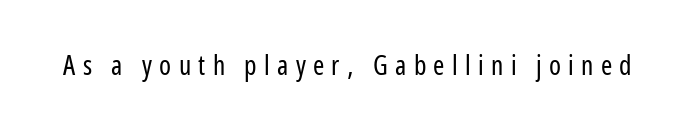
{"italic": "no", "bold": "no", "underline": "no", "letter_spacing": "wide", "letter_spacing_em": 0.27, "glyph_px": 27}
